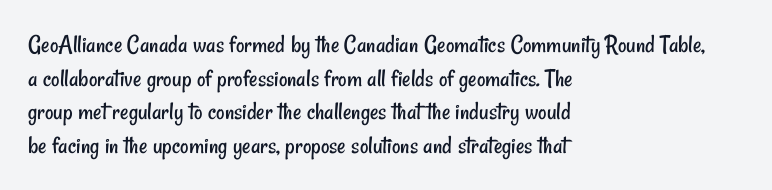
The image shows 26 px text type; set left-aligned, normal line spacing (1.29x), normal letter spacing, not underlined.
